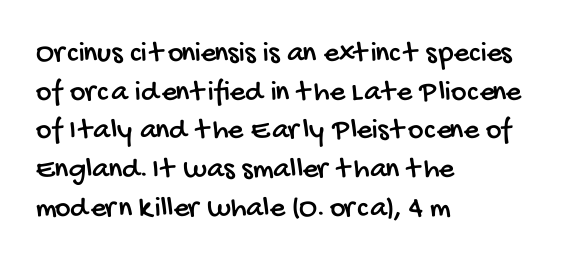
Q: Is the typeface a serif or a sans-serif typeface? A: Sans-serif.
Q: Is the text underlined? A: No.
Q: How is the paragraph aligned? A: Left-aligned.
Q: Is the spacing between letters normal or unusually wide? A: Normal.
Q: Is the spacing between lines tight, normal or loose? A: Normal.
Q: Width (condensed, normal, or wide)? A: Condensed.
Q: Stroke contrast? A: Low.
Q: x-height? A: Large.
Q: Monospaced? A: No.
